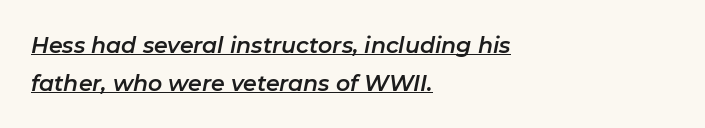
The image shows 22 px text type, italic (leaning right); set left-aligned, line spacing 1.72x, normal letter spacing, underlined.
